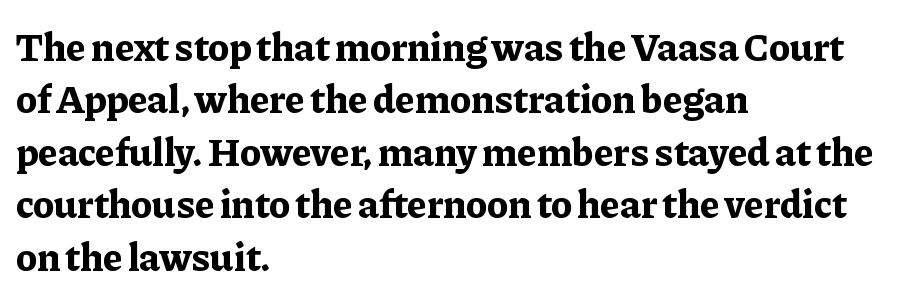
The image shows 40 px bold serif type, upright; set left-aligned, normal line spacing (1.31x), normal letter spacing, not underlined; low stroke contrast and a medium x-height.
